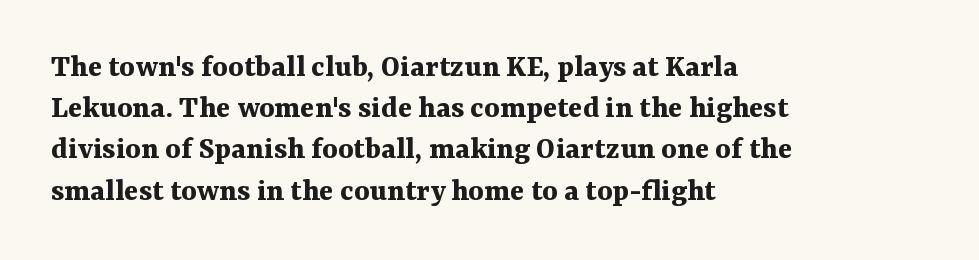
The characters display serif detailing at their extremities. A typesetter would call this zero additional tracking. The compositor pushed each line to the left boundary. Characters remain perfectly vertical along every line.
